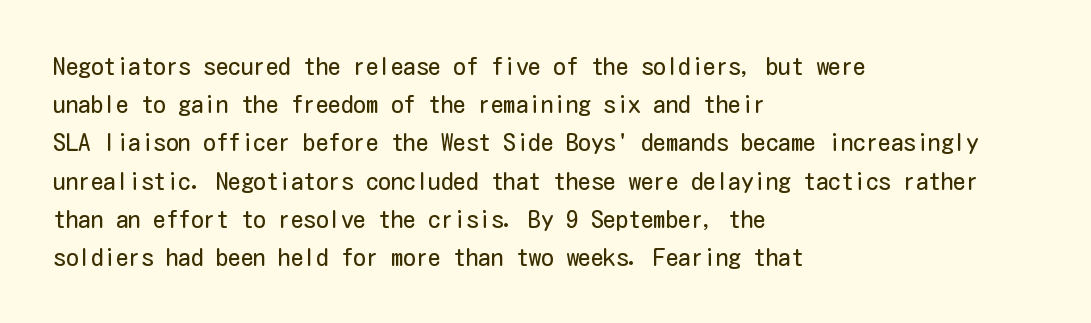
The image shows 25 px text type, upright; set left-aligned, normal line spacing (1.53x), normal letter spacing, not underlined.
